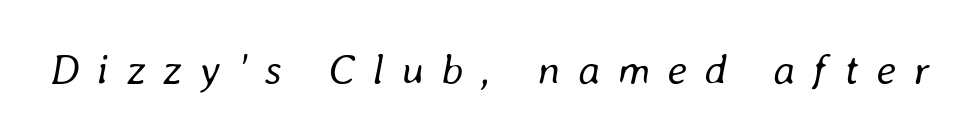
Q: Is the text bold? A: No.
Q: Is the text italic (slanted)? A: Yes, it leans right by about 8 degrees.
Q: Is the text underlined? A: No.
Q: Is the spacing between letters normal or unusually wide? A: Unusually wide.
Q: Width (condensed, normal, or wide)? A: Normal.
Q: Stroke contrast? A: Low.
Q: x-height? A: Medium.
Q: Monospaced? A: No.
